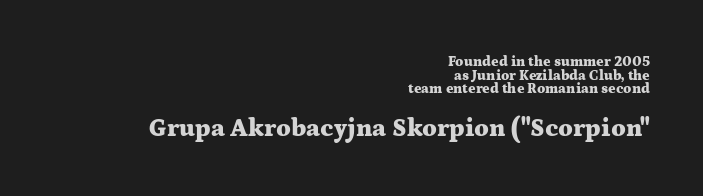
The image shows 25 px bold type, upright; set right-aligned, tight line spacing (0.97x), normal letter spacing, not underlined; the second (bottom) block is 1.79x larger.
